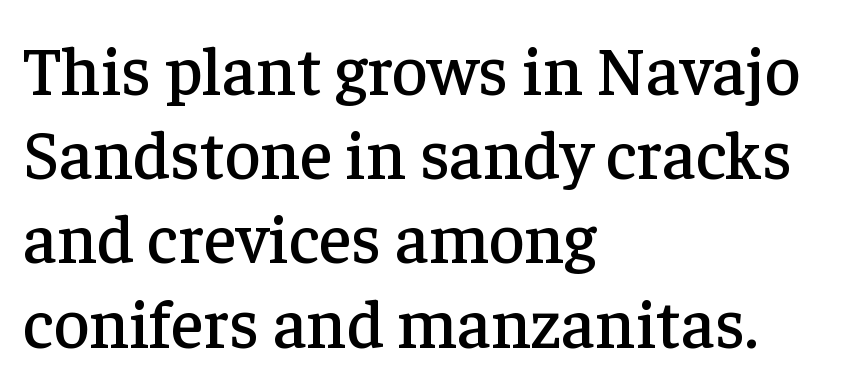
Q: Is the text italic (slanted)? A: No, it is upright.
Q: Is the typeface a serif or a sans-serif typeface? A: Serif.
Q: Is the text underlined? A: No.
Q: How is the paragraph aligned? A: Left-aligned.
Q: Is the spacing between letters normal or unusually wide? A: Normal.
Q: Width (condensed, normal, or wide)? A: Normal.
Q: Stroke contrast? A: Low.
Q: x-height? A: Medium.
Q: Monospaced? A: No.
